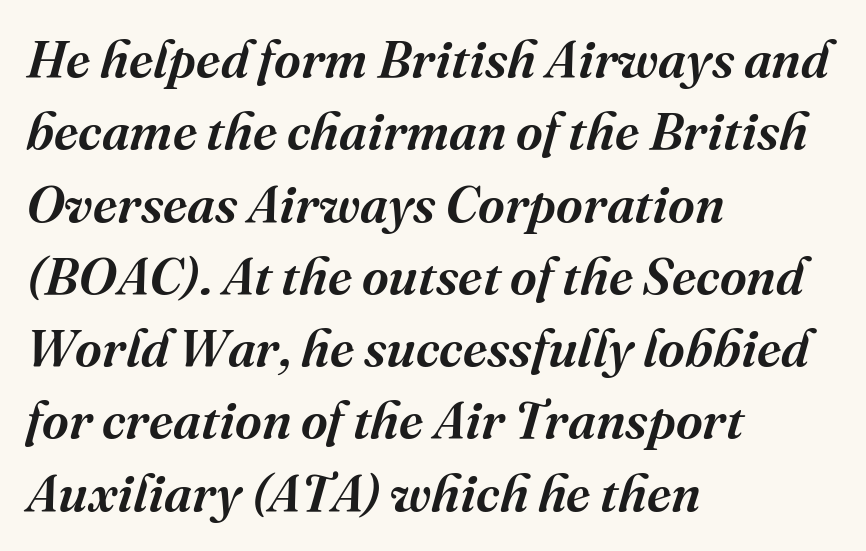
Is the block centered? No — it sits flush against the left margin. A bit beefed up — I'd call it semibold rather than bold. The characters display serif detailing at their extremities. Default kerning and tracking; the words read as compact shapes. Is the type slanted? Yes — the strokes lean at a clear angle. Each letter keeps its own natural width here, so spacing adapts to shape.
